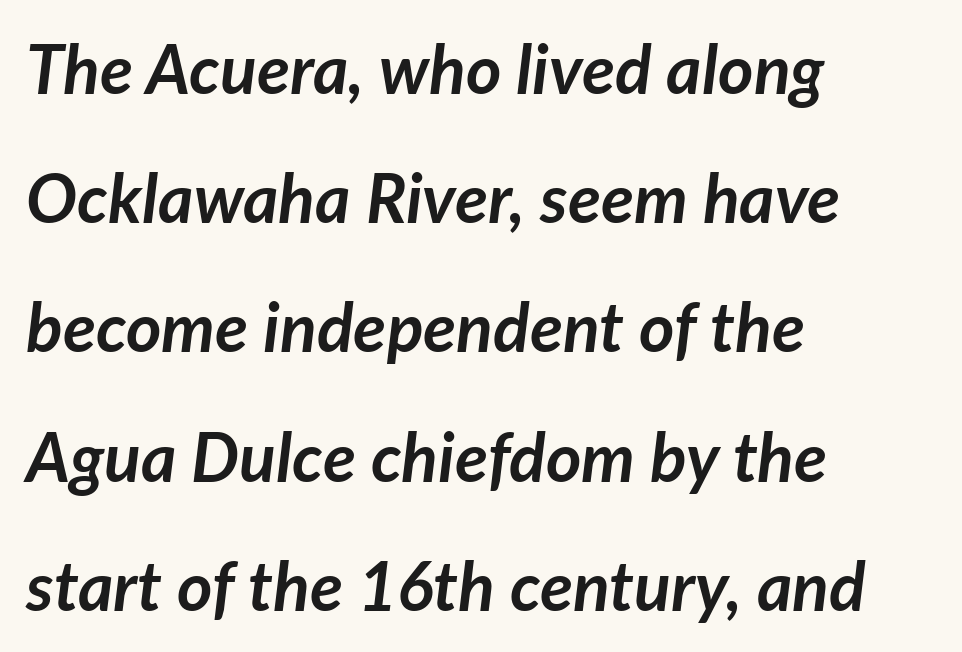
Check the space under the baseline: it is left empty. Each line starts at the same left margin while the right side varies. The face used here has the dense, thick strokes of a bold. Whoever set this chose breathing room over compactness in the vertical rhythm. Slanted lettering throughout. Character widths vary here, with narrow letters taking less room than wide ones.
